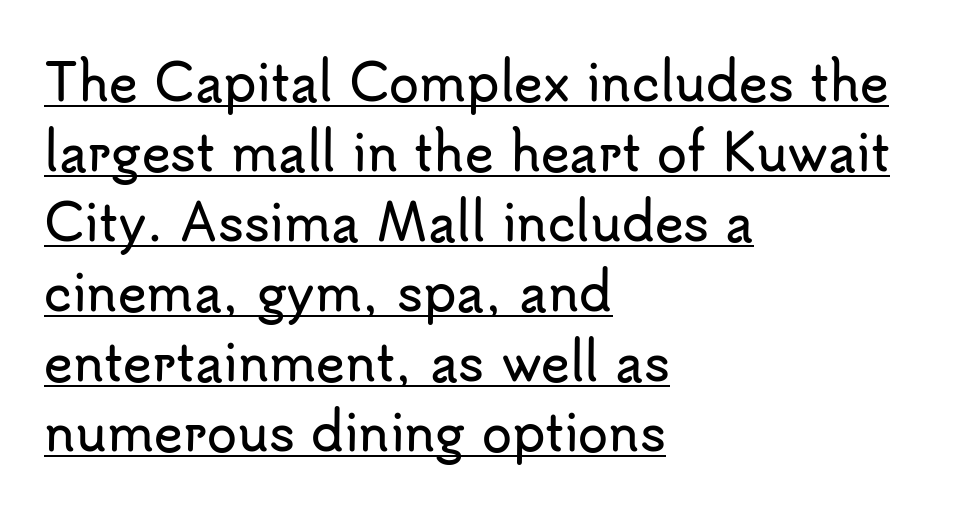
{"serif": "no", "italic": "no", "width": "normal", "stroke_contrast": "low", "x_height": "small", "monospaced": "no", "underline": "yes", "align": "left", "line_spacing": "normal", "line_spacing_ratio": 1.43, "letter_spacing": "normal", "letter_spacing_em": 0.0, "glyph_px": 49}
